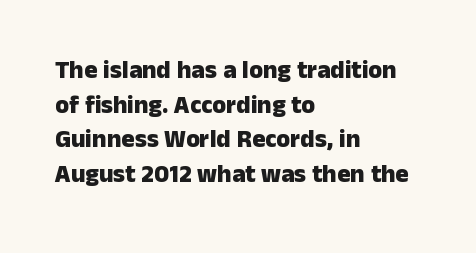
Q: Is the text bold? A: Yes.
Q: Is the text italic (slanted)? A: No, it is upright.
Q: Is the text underlined? A: No.
Q: How is the paragraph aligned? A: Left-aligned.
Q: Is the spacing between letters normal or unusually wide? A: Normal.
Q: Is the spacing between lines tight, normal or loose? A: Normal.
